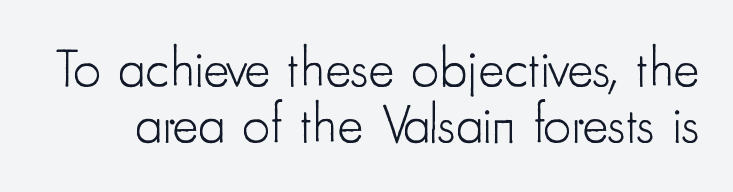
{"serif": "no", "italic": "no", "bold": "no", "weight": "light", "width": "condensed", "stroke_contrast": "low", "x_height": "small", "monospaced": "no", "underline": "no", "line_spacing": "tight", "line_spacing_ratio": 1.02, "letter_spacing": "normal", "letter_spacing_em": 0.0, "glyph_px": 55}
